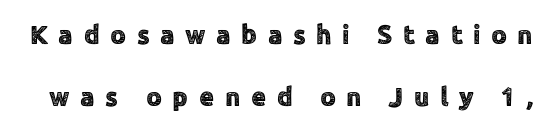
Caption: expanded tracking, letters set apart. These lines stand farther apart than default settings would place them. Type without underlining. A roman cut, with each character standing at attention.
